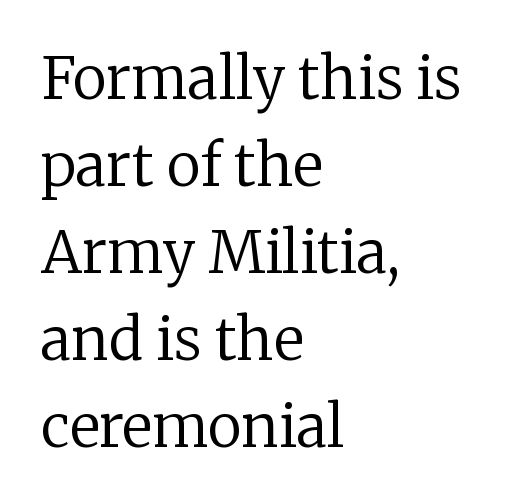
The type sits square on the baseline with zero lean. The line-height multiplier appears to be the usual default. Nothing heavy about these letters — not bold at all. Is this a fixed-width face? No — the glyphs have proportional, varying widths.
